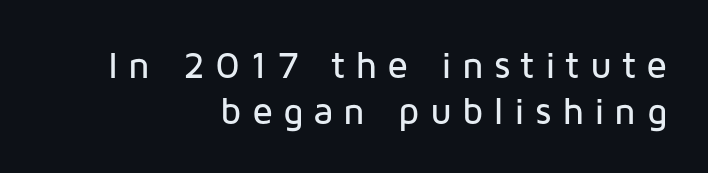
The image shows 38 px sans-serif type, upright; set right-aligned, line spacing 1.21x, unusually wide letter spacing (+0.26 em), not underlined; low stroke contrast and a medium x-height.
